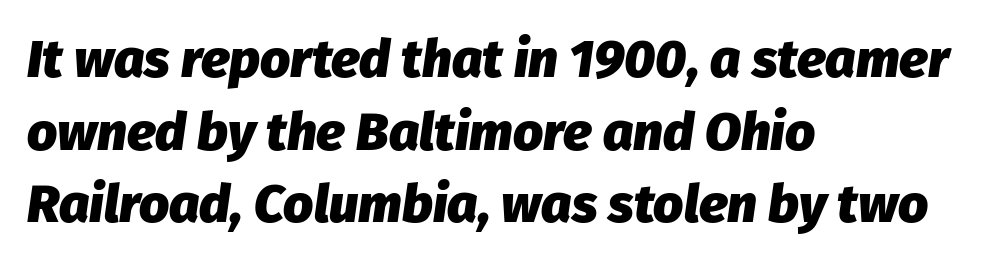
Is the letter spacing exaggerated? No — it looks like the ordinary default. The passage shown is typed in a proportional face where columns would drift. Compared with typical paragraphs, the rows here are spaced about the same. A student would call this left alignment; a typographer would say flush left, rag right. Just letters on the line, the space beneath them empty. Heft: maximum for text — a bold.
